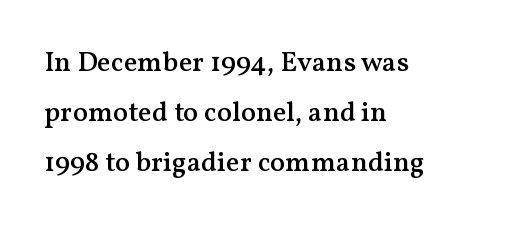
Q: Is the text bold? A: Semi-bold.
Q: Is the text italic (slanted)? A: No, it is upright.
Q: Is the typeface a serif or a sans-serif typeface? A: Serif.
Q: Is the text underlined? A: No.
Q: How is the paragraph aligned? A: Left-aligned.
Q: Is the spacing between letters normal or unusually wide? A: Normal.
Q: Width (condensed, normal, or wide)? A: Normal.
Q: Stroke contrast? A: Medium.
Q: x-height? A: Medium.
Q: Monospaced? A: No.
